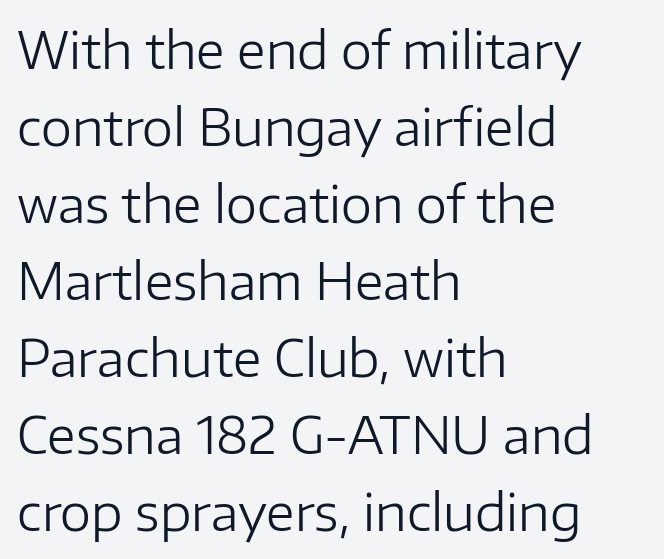
Think of a printed novel: that variable character pitch is what you see here. If you measured baseline to baseline, you'd find a middling distance. When letters stand straight like this, we call the style roman or upright. Teacher's note: observe the even left margin — that is flush-left alignment. A quiet, ordinary-to-light weight characterises the typeface.
